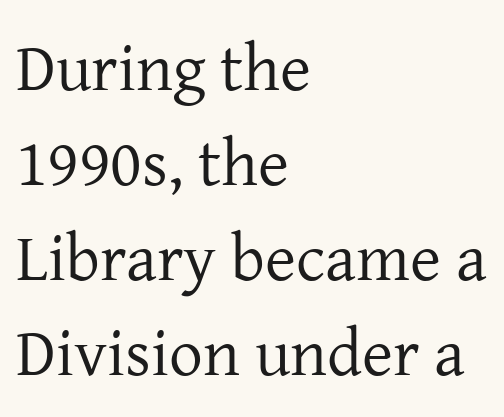
Q: Is the text bold? A: No.
Q: Is the text italic (slanted)? A: No, it is upright.
Q: Is the typeface a serif or a sans-serif typeface? A: Serif.
Q: Is the text underlined? A: No.
Q: How is the paragraph aligned? A: Left-aligned.
Q: Is the spacing between letters normal or unusually wide? A: Normal.
Q: Is the spacing between lines tight, normal or loose? A: Normal.
Q: Width (condensed, normal, or wide)? A: Normal.
Q: Stroke contrast? A: Low.
Q: x-height? A: Medium.
Q: Monospaced? A: No.
